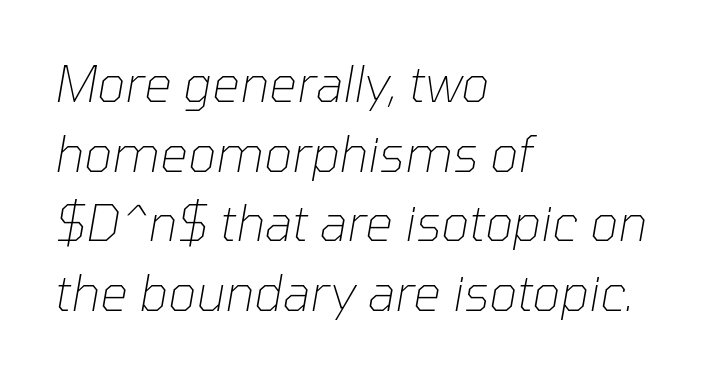
{"italic": "yes", "lean": "right", "slant_degrees": 10, "bold": "no", "weight": "thin", "width": "normal", "stroke_contrast": "low", "x_height": "medium", "monospaced": "no", "underline": "no", "align": "left", "line_spacing": "normal", "line_spacing_ratio": 1.42, "letter_spacing": "normal", "letter_spacing_em": 0.0, "glyph_px": 49}
